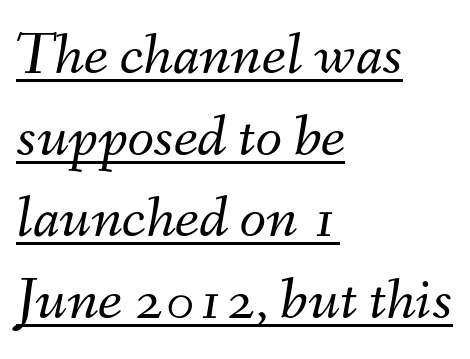
{"italic": "yes", "lean": "right", "slant_degrees": 9, "bold": "no", "weight": "light", "width": "normal", "stroke_contrast": "medium", "x_height": "small", "monospaced": "no", "underline": "yes", "align": "left", "line_spacing": "normal", "line_spacing_ratio": 1.34, "letter_spacing": "normal", "letter_spacing_em": 0.0, "glyph_px": 61}
